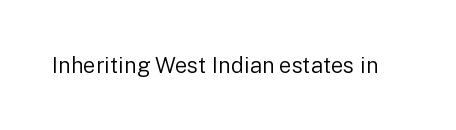
Q: Is the text bold? A: No.
Q: Is the text italic (slanted)? A: No, it is upright.
Q: Is the text underlined? A: No.
Q: Is the spacing between letters normal or unusually wide? A: Normal.
